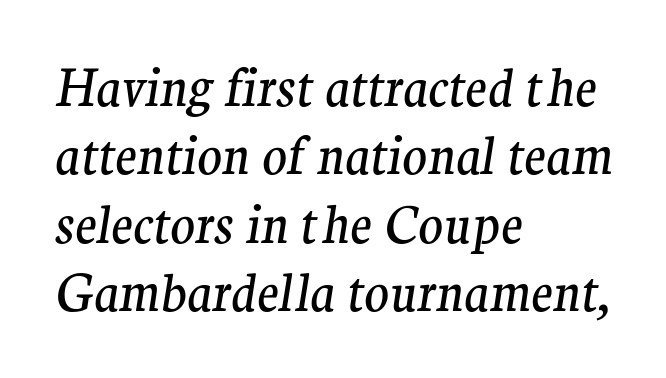
Q: Is the text bold? A: No.
Q: Is the text italic (slanted)? A: Yes, it leans right by about 9 degrees.
Q: Is the typeface a serif or a sans-serif typeface? A: Serif.
Q: Is the text underlined? A: No.
Q: How is the paragraph aligned? A: Left-aligned.
Q: Is the spacing between letters normal or unusually wide? A: Normal.
Q: Is the spacing between lines tight, normal or loose? A: Normal.
Q: Width (condensed, normal, or wide)? A: Normal.
Q: Stroke contrast? A: Medium.
Q: x-height? A: Medium.
Q: Monospaced? A: No.
